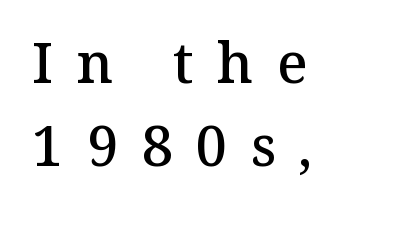
Q: Is the text bold? A: Semi-bold.
Q: Is the text italic (slanted)? A: No, it is upright.
Q: Is the typeface a serif or a sans-serif typeface? A: Serif.
Q: Is the text underlined? A: No.
Q: How is the paragraph aligned? A: Left-aligned.
Q: Is the spacing between letters normal or unusually wide? A: Unusually wide.
Q: Is the spacing between lines tight, normal or loose? A: Normal.
Q: Width (condensed, normal, or wide)? A: Normal.
Q: Stroke contrast? A: Medium.
Q: x-height? A: Medium.
Q: Monospaced? A: No.
